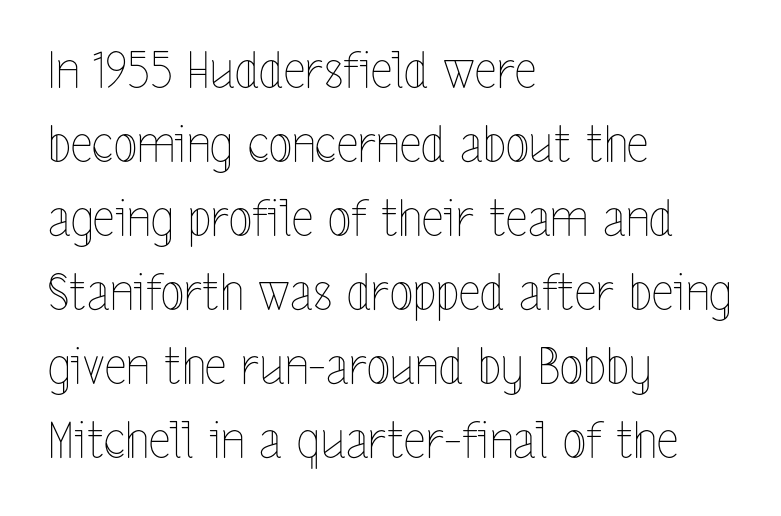
{"italic": "no", "bold": "no", "weight": "thin", "width": "condensed", "x_height": "medium", "monospaced": "no", "underline": "no", "align": "left", "line_spacing": "normal", "line_spacing_ratio": 1.51, "letter_spacing": "normal", "letter_spacing_em": 0.0, "glyph_px": 49}
